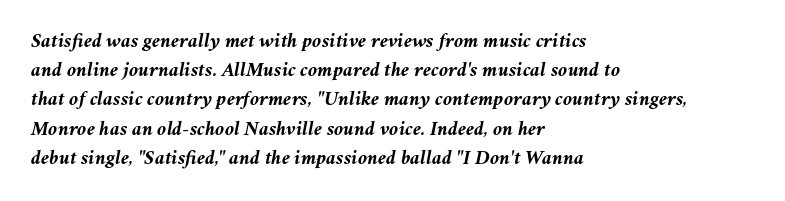
Its strokes are broad and dark, the hallmark of bold type. Underlining? Definitely not there. Layout note: lines flush left. The specimen reads as italic at a glance.
